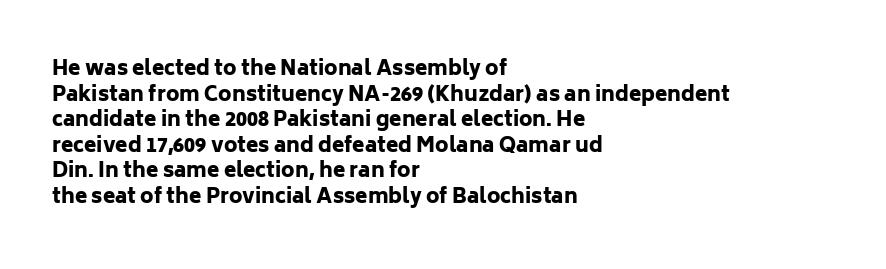
Q: Is the text bold? A: Yes.
Q: Is the text italic (slanted)? A: No, it is upright.
Q: Is the text underlined? A: No.
Q: How is the paragraph aligned? A: Left-aligned.
Q: Is the spacing between letters normal or unusually wide? A: Normal.
Q: Is the spacing between lines tight, normal or loose? A: Normal.
